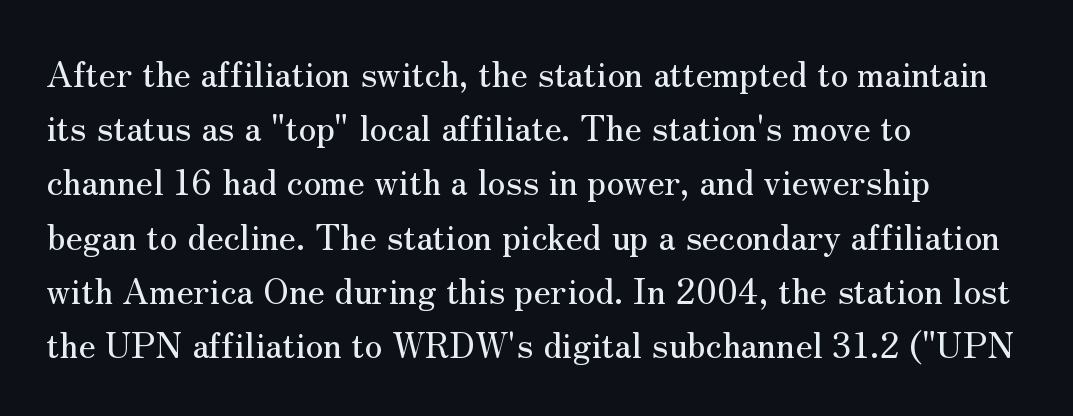
{"serif": "yes", "italic": "no", "width": "normal", "stroke_contrast": "medium", "x_height": "small", "monospaced": "no", "underline": "no", "align": "left", "line_spacing": "normal", "line_spacing_ratio": 1.55, "letter_spacing": "normal", "letter_spacing_em": 0.0, "glyph_px": 35}
